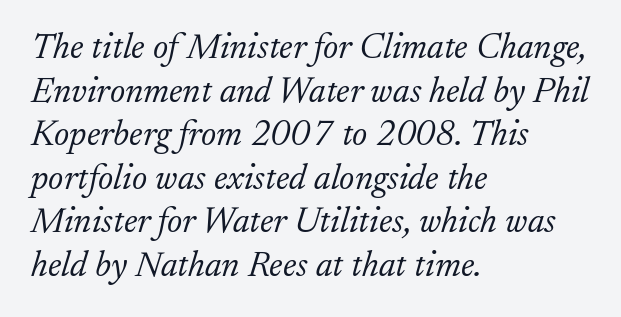
Q: Is the text bold? A: No.
Q: Is the text italic (slanted)? A: Yes, it leans right by about 17 degrees.
Q: Is the typeface a serif or a sans-serif typeface? A: Serif.
Q: Is the text underlined? A: No.
Q: How is the paragraph aligned? A: Left-aligned.
Q: Is the spacing between letters normal or unusually wide? A: Normal.
Q: Width (condensed, normal, or wide)? A: Normal.
Q: Stroke contrast? A: Low.
Q: x-height? A: Small.
Q: Monospaced? A: No.
